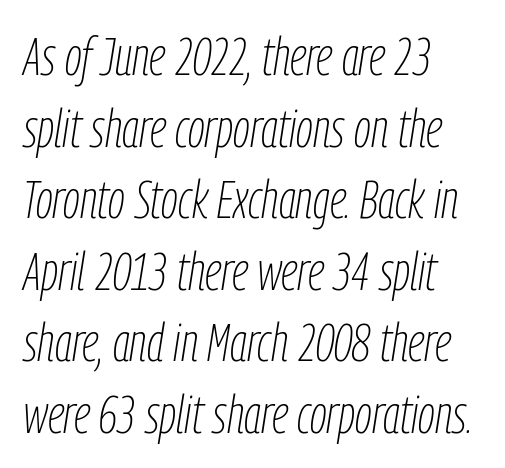
The image shows 53 px thin, condensed type, italic (leaning right); set left-aligned, normal line spacing (1.35x), normal letter spacing, not underlined; low stroke contrast and a medium x-height.
